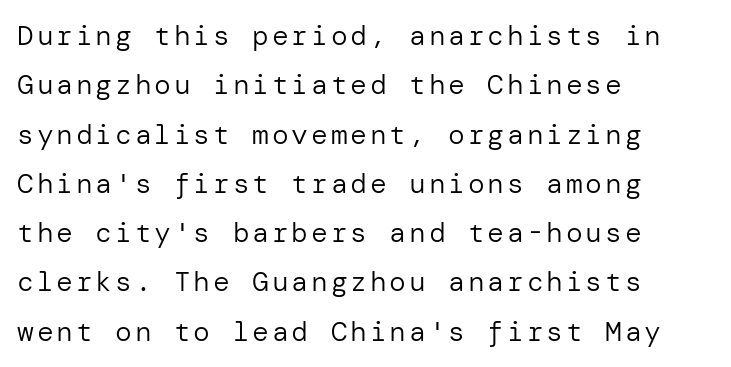
{"serif": "no", "italic": "no", "bold": "no", "weight": "regular", "width": "normal", "stroke_contrast": "low", "x_height": "medium", "underline": "no", "align": "left", "line_spacing_ratio": 1.76, "glyph_px": 28}
